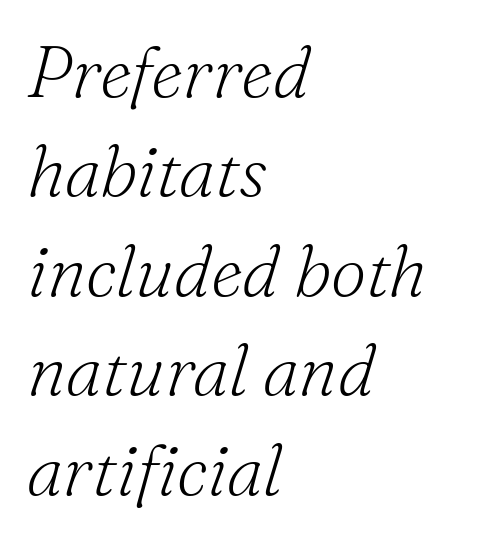
Underlining? Definitely not there. These lines sit exactly where default settings would place them. Posture: slanted. Is the letter spacing exaggerated? No — it looks like the ordinary default.
